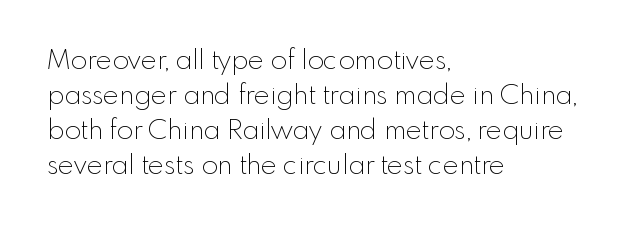
Q: Is the text bold? A: No.
Q: Is the text italic (slanted)? A: No, it is upright.
Q: Is the text underlined? A: No.
Q: How is the paragraph aligned? A: Left-aligned.
Q: Is the spacing between letters normal or unusually wide? A: Normal.
Q: Is the spacing between lines tight, normal or loose? A: Normal.
